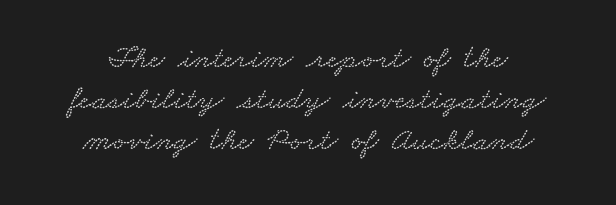
{"width": "wide", "stroke_contrast": "low", "x_height": "small", "monospaced": "no", "underline": "no", "line_spacing": "normal", "line_spacing_ratio": 1.25, "letter_spacing": "normal", "letter_spacing_em": 0.0, "glyph_px": 33}
